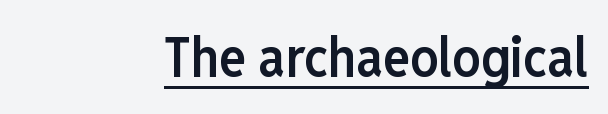
The image shows 56 px semibold, condensed sans-serif type, upright; set right-aligned, normal letter spacing, underlined; low stroke contrast and a medium x-height.
